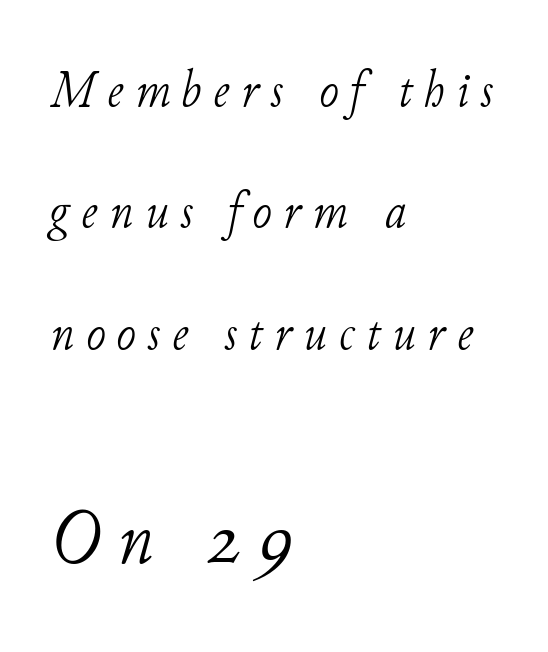
The image shows 80 px light serif type, italic (leaning right); set left-aligned, loose line spacing (2.29x), unusually wide letter spacing (+0.22 em), not underlined; the second (bottom) block is 1.51x larger; low stroke contrast and a small x-height.
